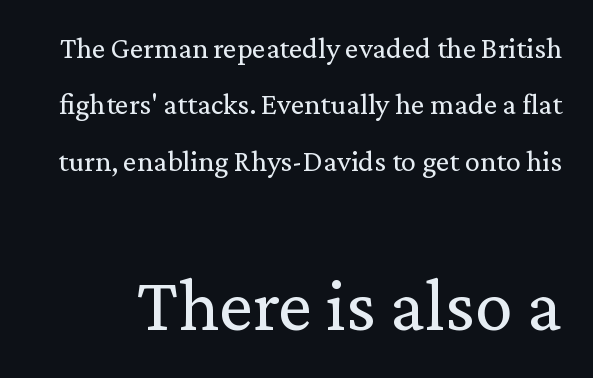
Q: Is the text bold? A: No.
Q: Is the text italic (slanted)? A: No, it is upright.
Q: Is the typeface a serif or a sans-serif typeface? A: Serif.
Q: Is the text underlined? A: No.
Q: Is the spacing between letters normal or unusually wide? A: Normal.
Q: Which block of text is set in a larger size, the first (top) or the second (bottom)? A: The second (bottom) one.
Q: Width (condensed, normal, or wide)? A: Normal.
Q: Stroke contrast? A: Low.
Q: x-height? A: Medium.
Q: Monospaced? A: No.
